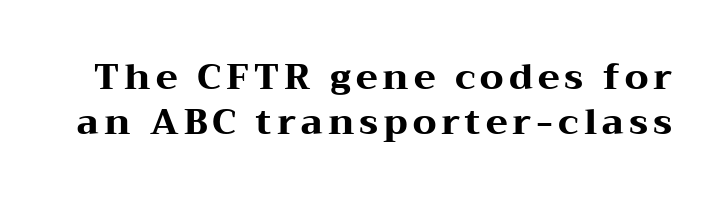
Q: Is the text bold? A: Yes.
Q: Is the text italic (slanted)? A: No, it is upright.
Q: Is the typeface a serif or a sans-serif typeface? A: Serif.
Q: Is the text underlined? A: No.
Q: Width (condensed, normal, or wide)? A: Wide.
Q: Stroke contrast? A: Medium.
Q: x-height? A: Medium.
Q: Monospaced? A: No.
